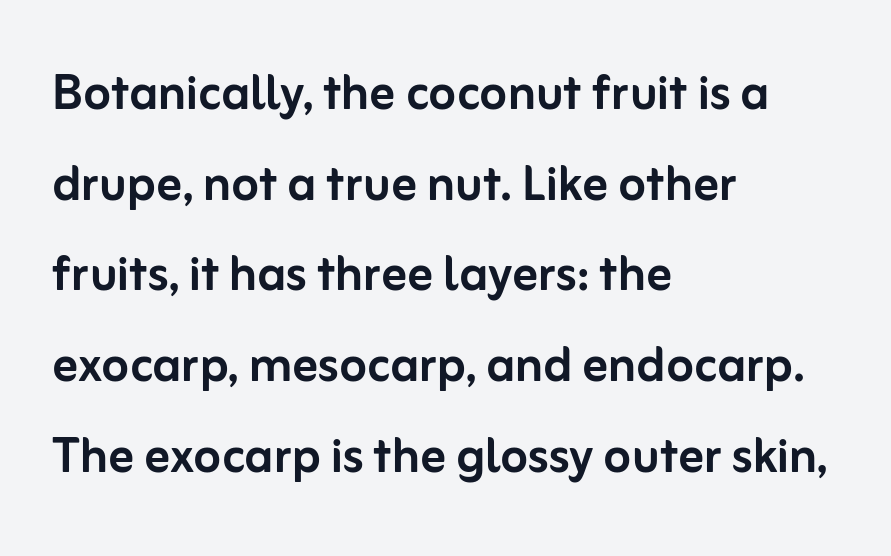
{"serif": "no", "italic": "no", "width": "normal", "stroke_contrast": "low", "x_height": "medium", "monospaced": "no", "underline": "no", "align": "left", "line_spacing": "normal", "line_spacing_ratio": 1.44, "letter_spacing": "normal", "letter_spacing_em": 0.0, "glyph_px": 63}
